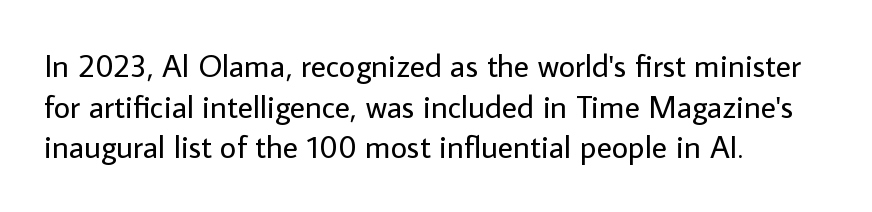
Q: Is the text bold? A: No.
Q: Is the text italic (slanted)? A: No, it is upright.
Q: Is the typeface a serif or a sans-serif typeface? A: Sans-serif.
Q: Is the text underlined? A: No.
Q: How is the paragraph aligned? A: Left-aligned.
Q: Is the spacing between letters normal or unusually wide? A: Normal.
Q: Is the spacing between lines tight, normal or loose? A: Normal.
Q: Width (condensed, normal, or wide)? A: Normal.
Q: Stroke contrast? A: Low.
Q: x-height? A: Medium.
Q: Monospaced? A: No.
